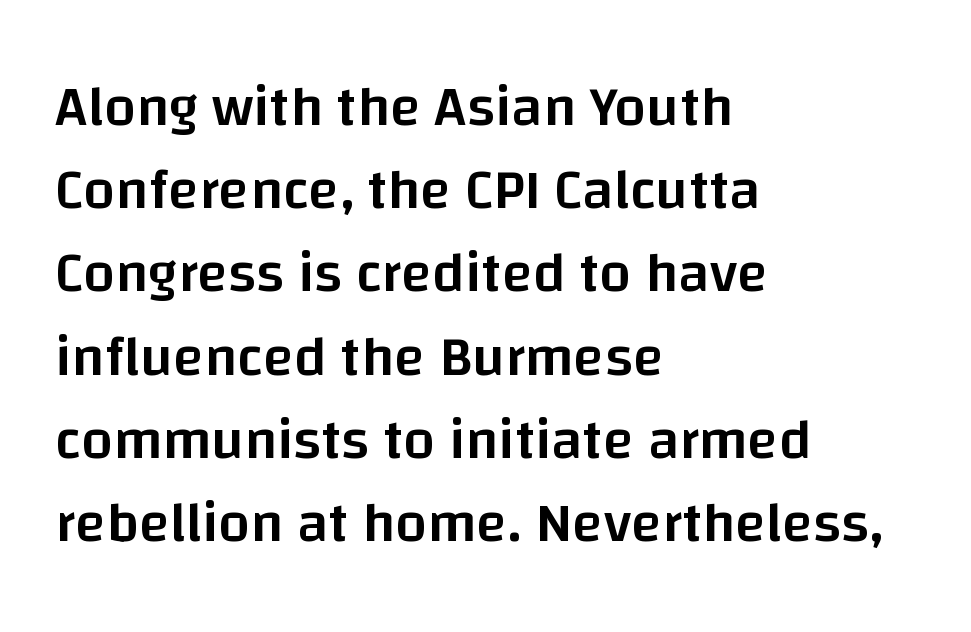
Q: Is the text bold? A: Semi-bold.
Q: Is the text italic (slanted)? A: No, it is upright.
Q: Is the typeface a serif or a sans-serif typeface? A: Sans-serif.
Q: Is the text underlined? A: No.
Q: How is the paragraph aligned? A: Left-aligned.
Q: Is the spacing between letters normal or unusually wide? A: Normal.
Q: Is the spacing between lines tight, normal or loose? A: Normal.
Q: Width (condensed, normal, or wide)? A: Normal.
Q: Stroke contrast? A: Low.
Q: x-height? A: Large.
Q: Monospaced? A: No.
